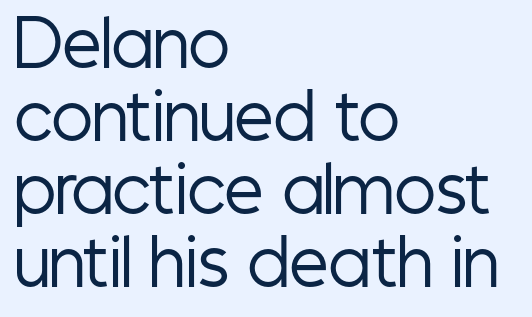
{"serif": "no", "italic": "no", "bold": "no", "weight": "regular", "width": "condensed", "stroke_contrast": "low", "x_height": "medium", "monospaced": "no", "underline": "no", "align": "left", "line_spacing_ratio": 1.18, "letter_spacing": "normal", "letter_spacing_em": 0.0, "glyph_px": 62}
